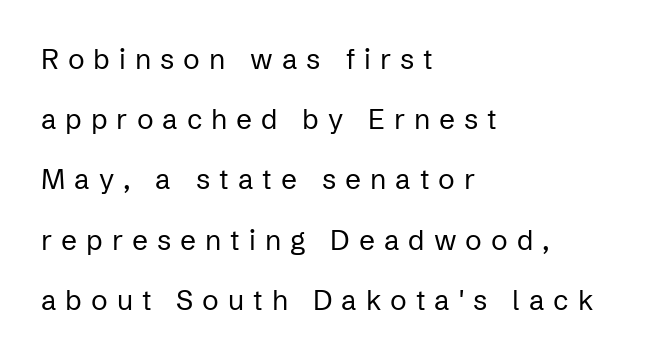
{"serif": "no", "italic": "no", "bold": "no", "weight": "regular", "width": "normal", "stroke_contrast": "low", "x_height": "medium", "monospaced": "no", "underline": "no", "align": "left", "line_spacing": "loose", "line_spacing_ratio": 2.15, "letter_spacing": "wide", "letter_spacing_em": 0.32, "glyph_px": 28}
